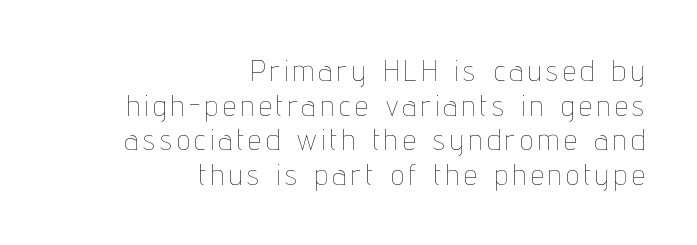
Note the varied advance widths — an 'i' is clearly narrower than an 'm'. No chunkiness to these letters — they're not bold. Clear beneath every line of the passage. The lines in this sample share a right terminus and differ only in where they begin. Rendered with straight, roman letterforms.
